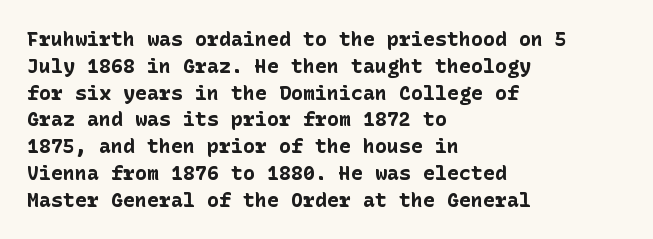
{"italic": "no", "bold": "yes", "underline": "no", "align": "left", "line_spacing": "normal", "line_spacing_ratio": 1.34, "letter_spacing": "normal", "letter_spacing_em": 0.0, "glyph_px": 20}
